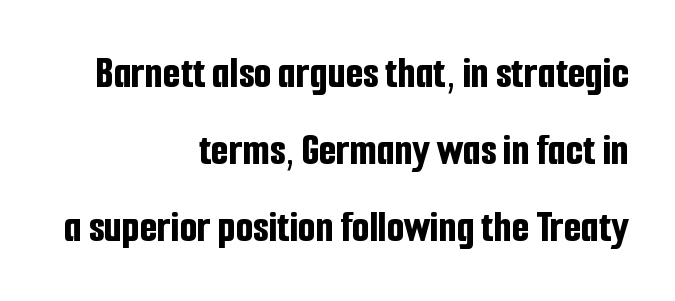
The image shows 45 px bold, condensed sans-serif type, upright; set right-aligned, line spacing 1.71x, normal letter spacing, not underlined; low stroke contrast and a medium x-height.
